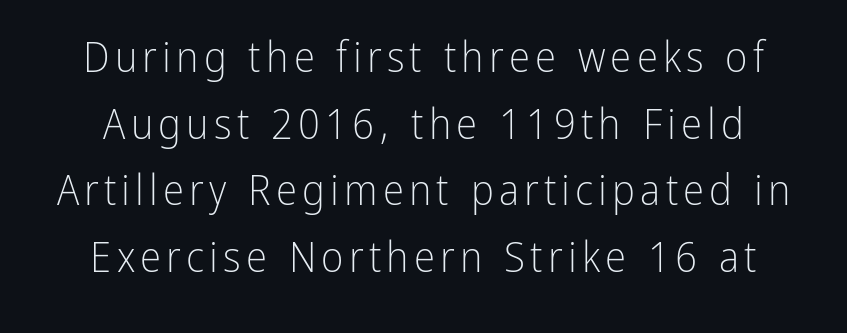
{"serif": "no", "italic": "no", "bold": "no", "weight": "light", "width": "condensed", "stroke_contrast": "low", "x_height": "medium", "monospaced": "no", "underline": "no", "line_spacing": "normal", "line_spacing_ratio": 1.55, "glyph_px": 43}
